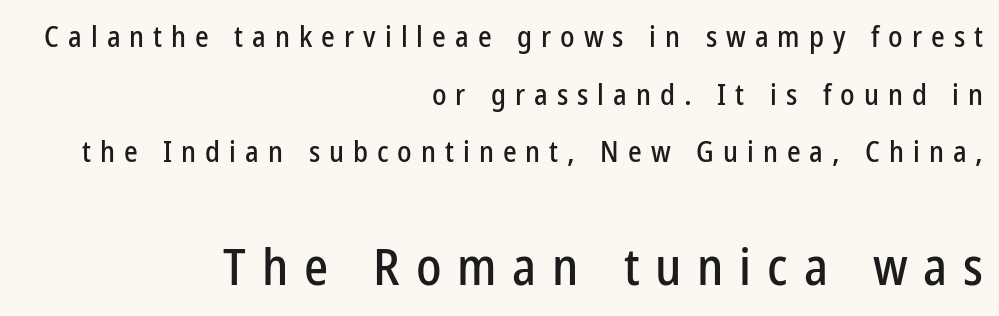
The axis of the letterforms is exactly vertical. Line ends are locked; line starts wander. The passage shown is typed in a proportional face where columns would drift. Words appear elongated and porous because spacing is wide. Here the second block reads like a headline and the first like body copy.
